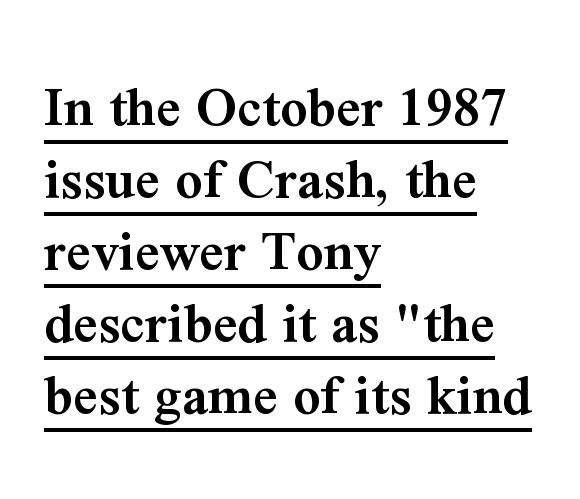
Q: Is the text bold? A: Semi-bold.
Q: Is the text italic (slanted)? A: No, it is upright.
Q: Is the typeface a serif or a sans-serif typeface? A: Serif.
Q: Is the text underlined? A: Yes.
Q: How is the paragraph aligned? A: Left-aligned.
Q: Is the spacing between letters normal or unusually wide? A: Normal.
Q: Width (condensed, normal, or wide)? A: Normal.
Q: Stroke contrast? A: Medium.
Q: x-height? A: Medium.
Q: Monospaced? A: No.
